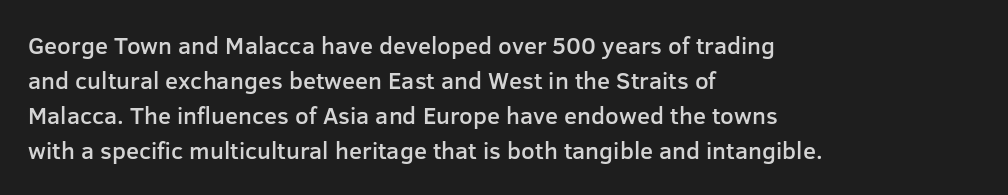
The image shows 24 px text type, upright; set left-aligned, normal line spacing (1.46x), normal letter spacing, not underlined.
